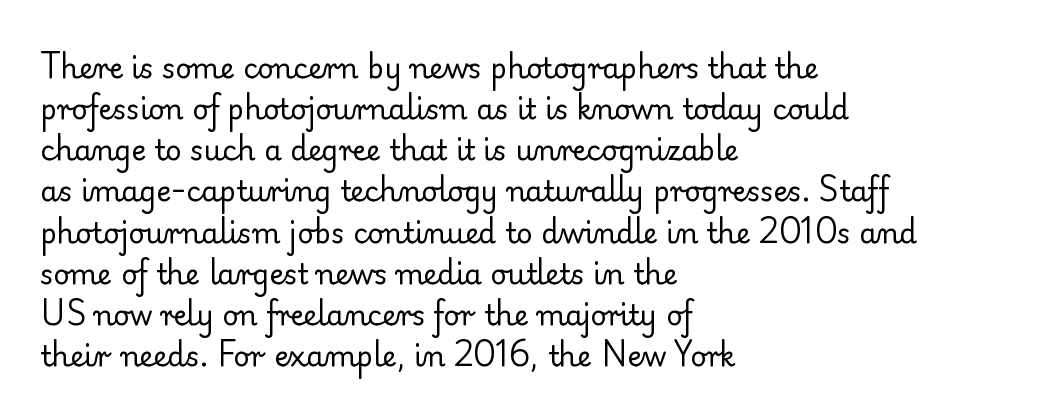
{"serif": "yes", "italic": "no", "bold": "no", "weight": "regular", "width": "normal", "stroke_contrast": "low", "x_height": "small", "monospaced": "no", "underline": "no", "align": "left", "line_spacing": "normal", "line_spacing_ratio": 1.47, "letter_spacing": "normal", "letter_spacing_em": 0.0, "glyph_px": 28}
